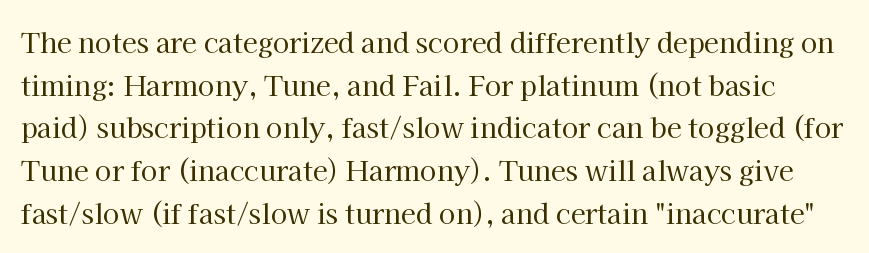
The image shows 27 px text type, upright; set normal line spacing (1.58x), normal letter spacing, not underlined.
